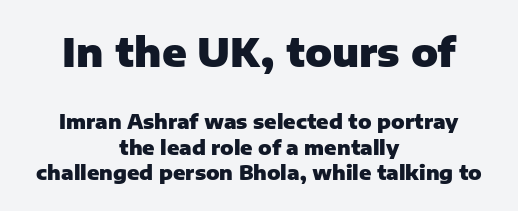
The zone under the glyphs is completely vacant. Character size in the leading block exceeds that of the trailing block. The line-height multiplier appears to be the usual default. In terms of weight, the rendering is a true, heavy bold. The letters stand upright; this is a roman face.
